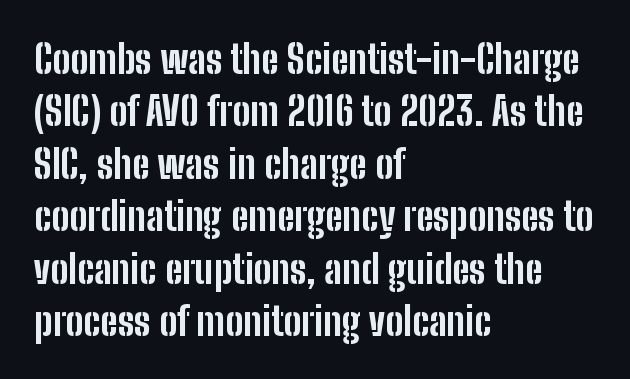
{"serif": "no", "italic": "no", "bold": "yes", "weight": "bold", "width": "condensed", "stroke_contrast": "low", "x_height": "medium", "monospaced": "no", "underline": "no", "align": "left", "line_spacing": "normal", "line_spacing_ratio": 1.31, "letter_spacing": "normal", "letter_spacing_em": 0.0, "glyph_px": 40}
